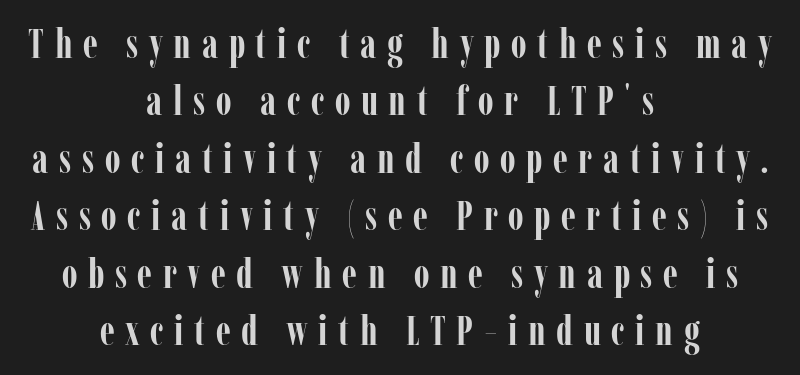
The rendering shows small feet on the letterforms — a serif design. The lines in this sample share a center point and differ in where they start and stop. Plenty of ink on the page — the face is bold. Successive baselines arrive at the customary interval. Inter-character spacing is expanded well beyond the font's built-in metrics. The passage shown is typed in a proportional face where columns would drift.
